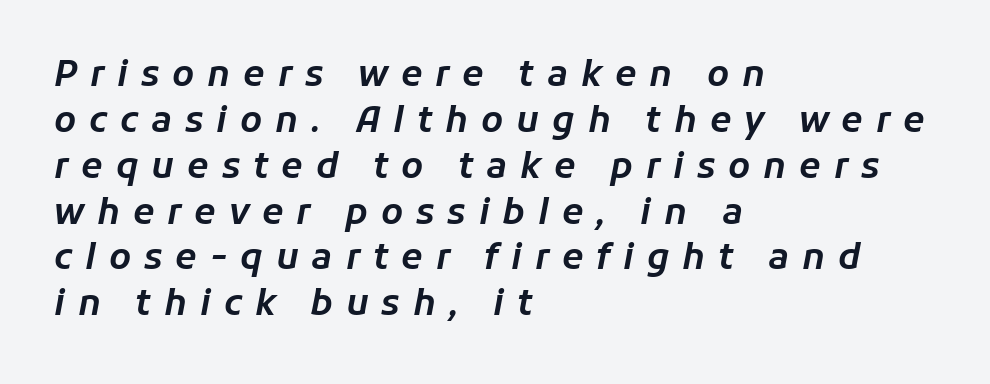
{"italic": "yes", "lean": "right", "slant_degrees": 11, "width": "normal", "stroke_contrast": "low", "x_height": "medium", "monospaced": "no", "underline": "no", "align": "left", "line_spacing": "normal", "line_spacing_ratio": 1.31, "letter_spacing": "wide", "letter_spacing_em": 0.37, "glyph_px": 35}
